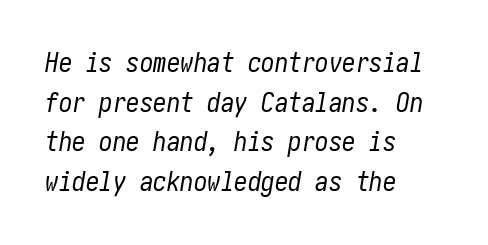
The image shows 27 px text type, italic (leaning right); set left-aligned, normal line spacing (1.47x), normal letter spacing, not underlined.
